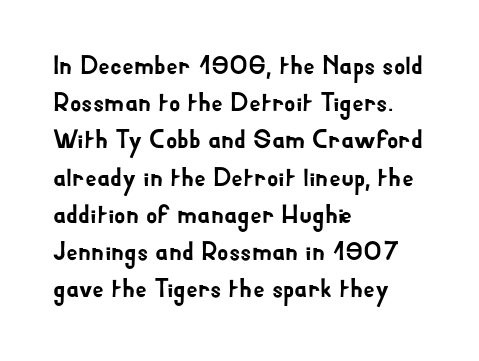
{"italic": "no", "underline": "no", "align": "left", "line_spacing": "normal", "line_spacing_ratio": 1.43, "letter_spacing": "normal", "letter_spacing_em": 0.0, "glyph_px": 26}
